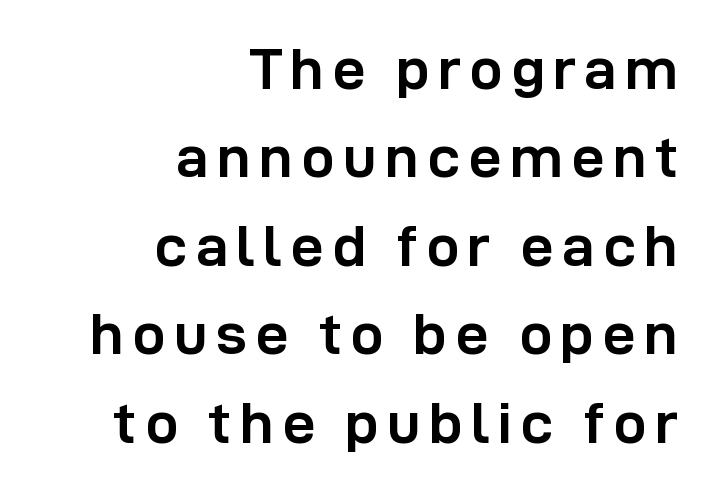
Is there any slant? The stems are plumb. The designer left line spacing at the default. Visually the block forms a straight wall on the right and a jagged coastline on the left. Caption: bold face, heavy strokes.
